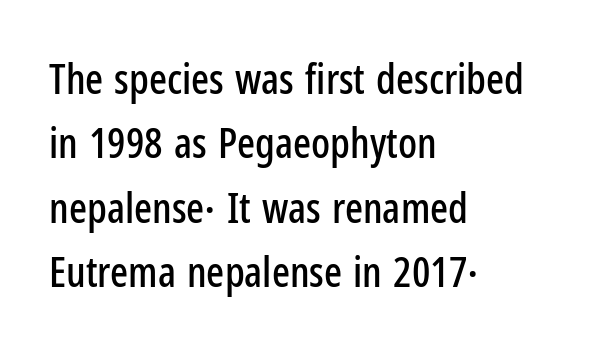
{"serif": "no", "italic": "no", "width": "condensed", "stroke_contrast": "low", "x_height": "medium", "monospaced": "no", "underline": "no", "align": "left", "line_spacing": "normal", "line_spacing_ratio": 1.53, "letter_spacing": "normal", "letter_spacing_em": 0.0, "glyph_px": 42}
